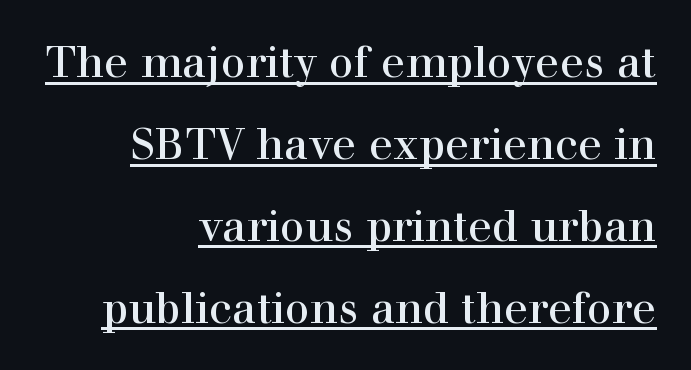
I'd call this a serif setting — the letters wear small feet. Do the characters align in a grid? No, the font is proportional. Compared with a flush-left layout, this one pins lines to the opposite, right side. A rule runs beneath these lines of type. Posture: straight, roman, zero tilt.
